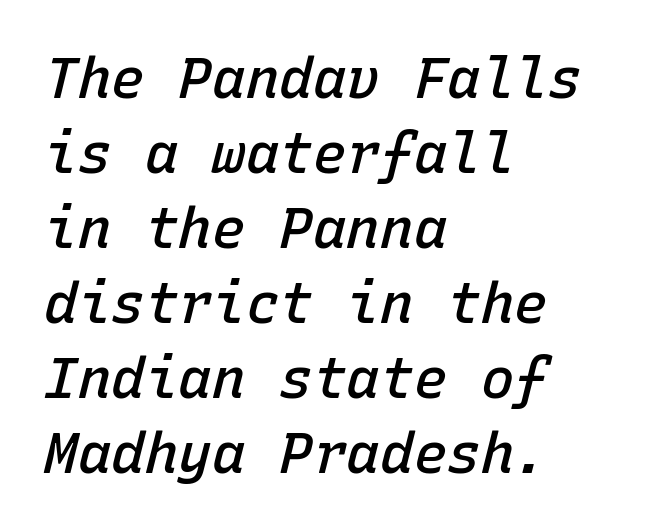
Think of a typewriter: that constant character pitch is what you see here. Compared with a centered layout, this one pins lines to the left instead. Standard letterfit; no display-style spreading of the glyphs. Slightly chunky letters — semibold, I'd say, not full bold. In terms of leading, this rendering sits right in the middle.
